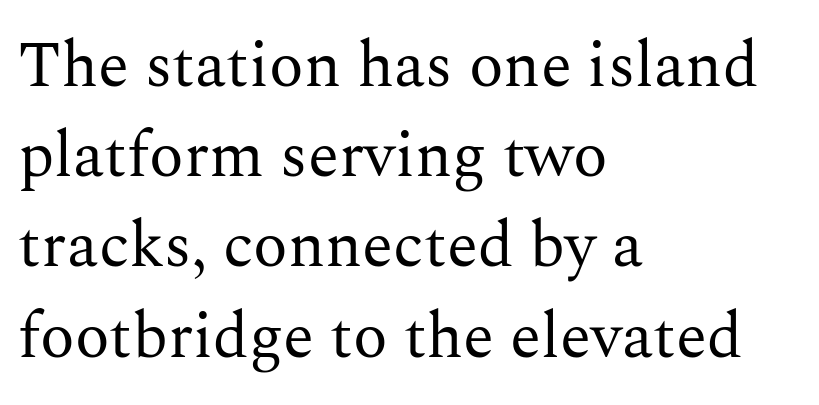
Compared with typical paragraphs, the rows here are spaced about the same. These lines keep a tight, regular rhythm from letter to letter. On a weight scale, this lands at 450 or below. This is serif lettering, the kind often seen in printed books. The face used here is proportionally spaced, like ordinary book or web type.
